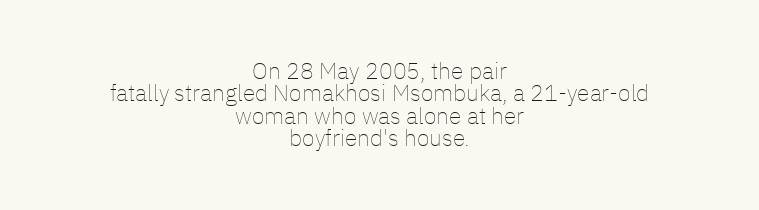
The image shows 23 px text type, upright; set centered, tight line spacing (0.97x), normal letter spacing, not underlined.
